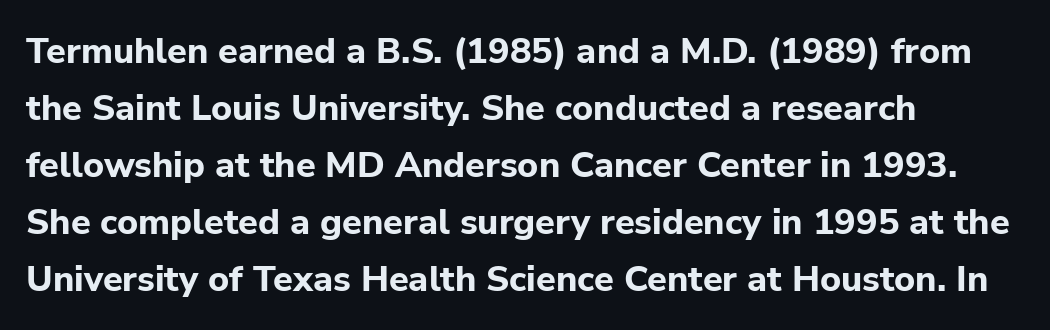
The image shows 36 px bold sans-serif type, upright; set left-aligned, normal line spacing (1.58x), normal letter spacing, not underlined; low stroke contrast and a medium x-height.
